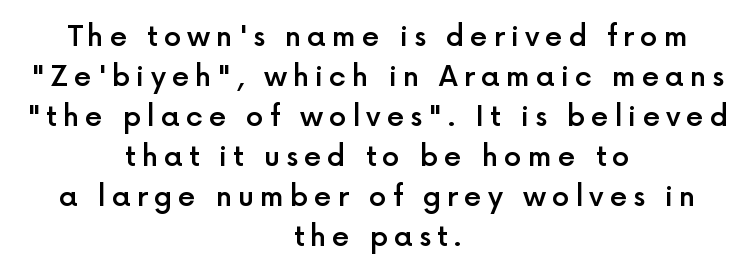
{"serif": "no", "italic": "no", "bold": "semi", "weight": "semibold", "width": "normal", "x_height": "medium", "monospaced": "no", "underline": "no", "align": "center", "line_spacing": "normal", "line_spacing_ratio": 1.43, "letter_spacing": "wide", "letter_spacing_em": 0.21, "glyph_px": 28}
